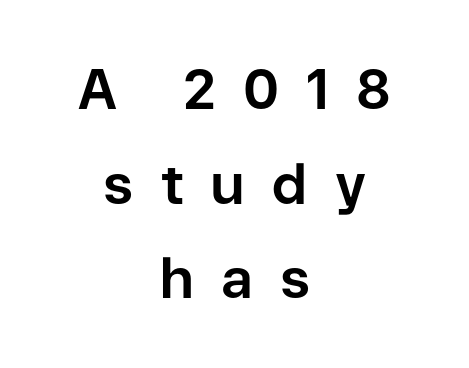
{"serif": "no", "italic": "no", "bold": "yes", "weight": "bold", "width": "normal", "stroke_contrast": "low", "x_height": "medium", "monospaced": "no", "underline": "no", "align": "center", "line_spacing": "normal", "line_spacing_ratio": 1.69, "letter_spacing": "wide", "letter_spacing_em": 0.48, "glyph_px": 56}
